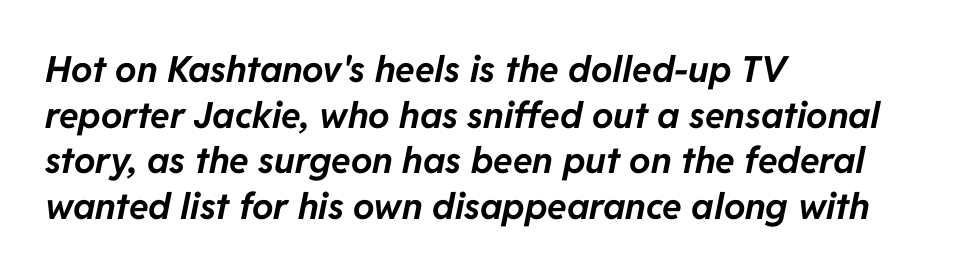
The image shows 36 px bold type, italic (leaning right); set left-aligned, normal line spacing (1.27x), normal letter spacing, not underlined; low stroke contrast and a medium x-height.
